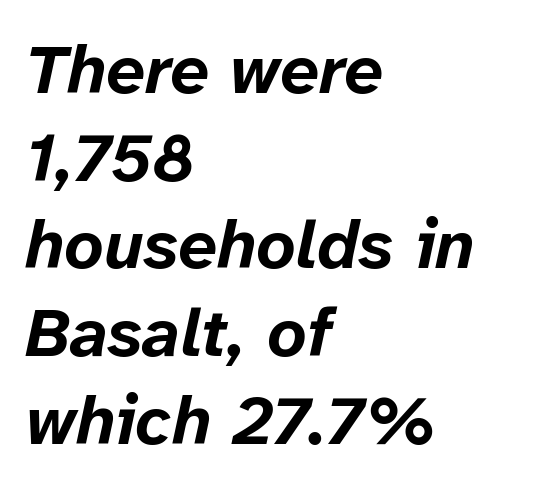
The passage shown is not underscored anywhere. Successive baselines arrive at the customary interval. You'd pick this weight for a headline — it's a proper bold. Each letter keeps its own natural width here, so spacing adapts to shape. Italic: yes, the glyphs are oblique. Each word holds together tightly as a unit, with standard inter-letter gaps.
